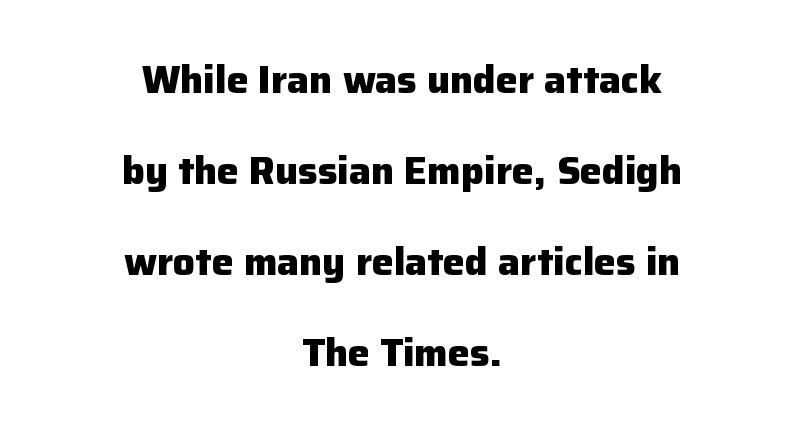
Words appear dense and cohesive because spacing is normal. Looks like regular typesetting: each glyph gets only the width it needs. Horizontal bands of white between lines are thick stripes. Examine the stroke ends and you'll find no serifs. The passage is arranged like a title page — every line centered. Strokes here are thick enough to call this a true bold.
